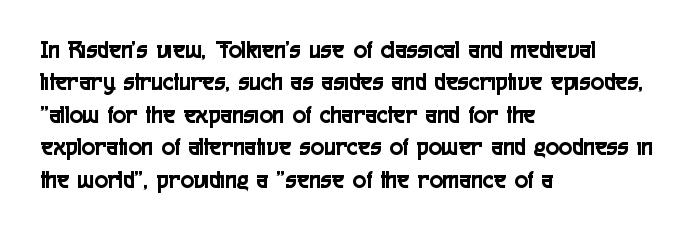
{"italic": "no", "underline": "no", "align": "left", "line_spacing": "normal", "line_spacing_ratio": 1.3, "letter_spacing": "normal", "letter_spacing_em": 0.0, "glyph_px": 25}
